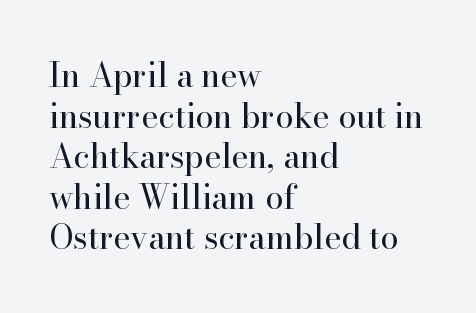
Q: Is the text bold? A: No.
Q: Is the text italic (slanted)? A: No, it is upright.
Q: Is the typeface a serif or a sans-serif typeface? A: Serif.
Q: Is the text underlined? A: No.
Q: How is the paragraph aligned? A: Left-aligned.
Q: Is the spacing between letters normal or unusually wide? A: Normal.
Q: Width (condensed, normal, or wide)? A: Normal.
Q: Stroke contrast? A: High.
Q: x-height? A: Small.
Q: Monospaced? A: No.
